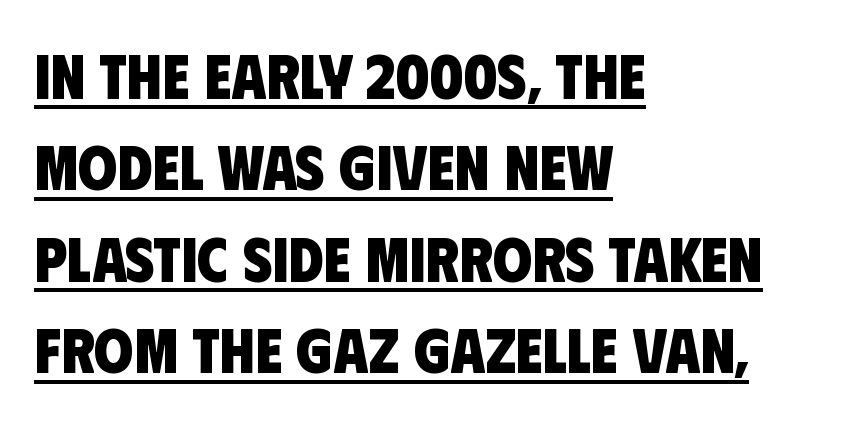
{"serif": "no", "bold": "yes", "weight": "heavy", "width": "condensed", "stroke_contrast": "low", "x_height": "large", "monospaced": "no", "underline": "yes", "align": "left", "line_spacing": "normal", "line_spacing_ratio": 1.45, "letter_spacing": "normal", "letter_spacing_em": 0.0, "glyph_px": 63}
